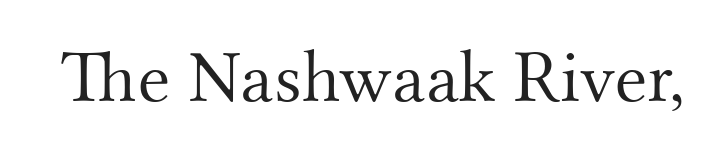
Q: Is the text bold? A: No.
Q: Is the text italic (slanted)? A: No, it is upright.
Q: Is the typeface a serif or a sans-serif typeface? A: Serif.
Q: Is the text underlined? A: No.
Q: Is the spacing between letters normal or unusually wide? A: Normal.
Q: Width (condensed, normal, or wide)? A: Normal.
Q: Stroke contrast? A: Medium.
Q: x-height? A: Small.
Q: Monospaced? A: No.
